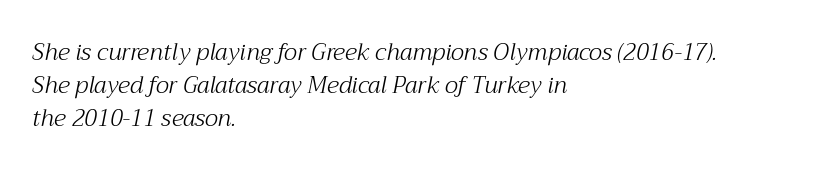
The image shows 23 px text type, italic (leaning right); set left-aligned, normal line spacing (1.43x), normal letter spacing, not underlined.
